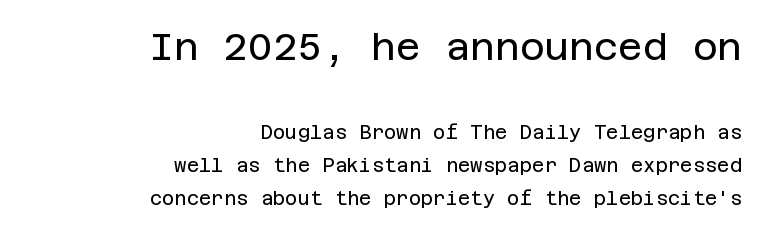
The image shows 38 px regular-weight sans-serif type, upright; set right-aligned, line spacing 1.74x, normal letter spacing, not underlined; the first (top) block is 2.0x larger; low stroke contrast and a large x-height.
